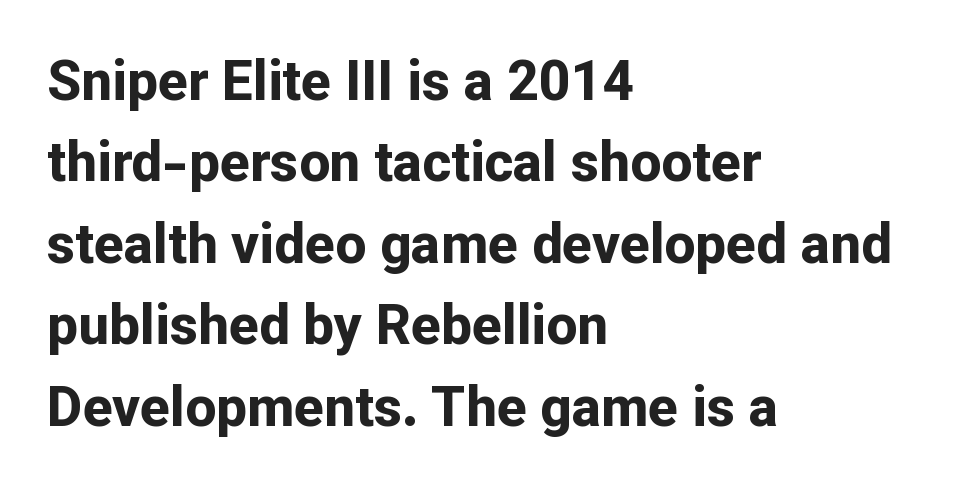
{"serif": "no", "italic": "no", "bold": "yes", "weight": "bold", "width": "normal", "stroke_contrast": "low", "x_height": "medium", "monospaced": "no", "underline": "no", "align": "left", "line_spacing": "normal", "line_spacing_ratio": 1.48, "letter_spacing": "normal", "letter_spacing_em": 0.0, "glyph_px": 55}
